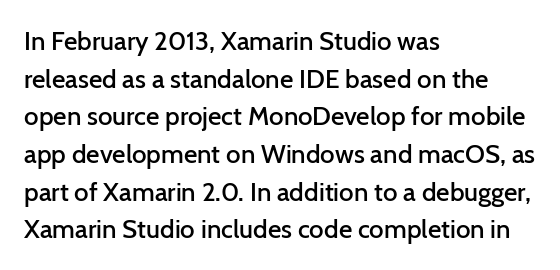
The image shows 26 px text type, upright; set left-aligned, normal line spacing (1.45x), normal letter spacing, not underlined.
